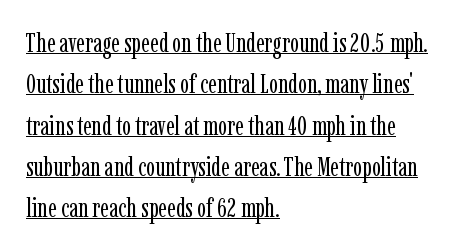
{"italic": "no", "bold": "no", "underline": "yes", "align": "left", "line_spacing": "normal", "line_spacing_ratio": 1.53, "letter_spacing": "normal", "letter_spacing_em": 0.0, "glyph_px": 27}
